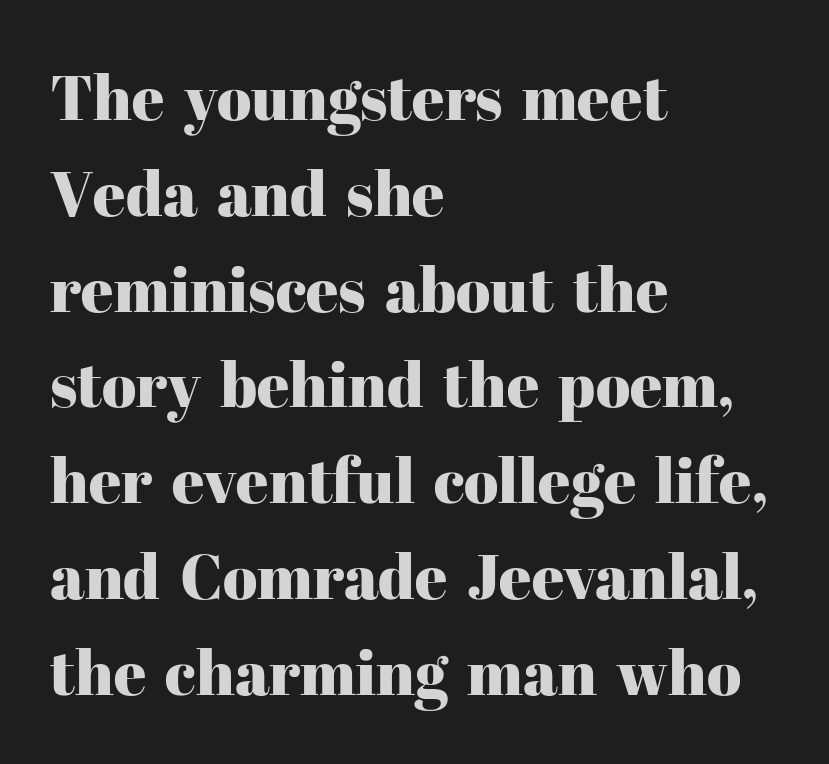
Q: Is the text italic (slanted)? A: No, it is upright.
Q: Is the typeface a serif or a sans-serif typeface? A: Serif.
Q: Is the text underlined? A: No.
Q: How is the paragraph aligned? A: Left-aligned.
Q: Is the spacing between letters normal or unusually wide? A: Normal.
Q: Is the spacing between lines tight, normal or loose? A: Normal.
Q: Width (condensed, normal, or wide)? A: Normal.
Q: Stroke contrast? A: High.
Q: x-height? A: Medium.
Q: Monospaced? A: No.
